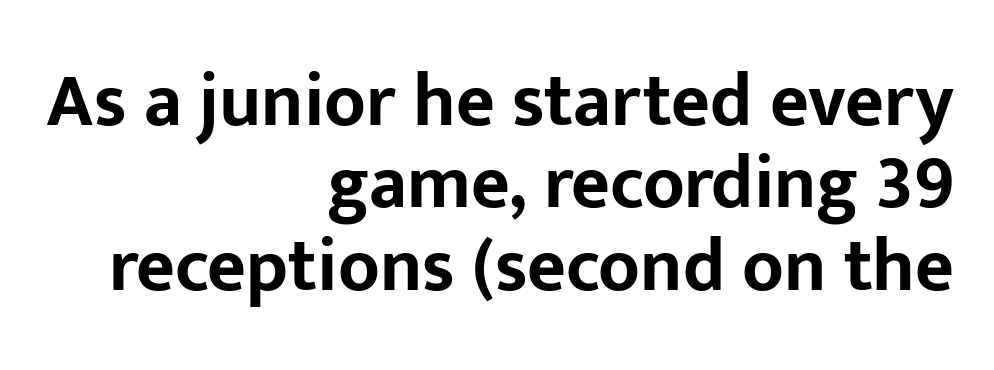
The image shows 75 px bold sans-serif type, upright; set right-aligned, tight line spacing (1.1x), normal letter spacing, not underlined; low stroke contrast and a medium x-height.
